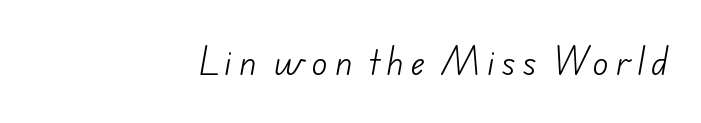
Each letter keeps its own natural width here, so spacing adapts to shape. The words here are not underlined. Heft: none added — not bold. The paragraph has a hard right edge and a soft left edge. You could only call the tracking loose — the letters float apart. Letterform terminals end flat and unadorned throughout the passage.
